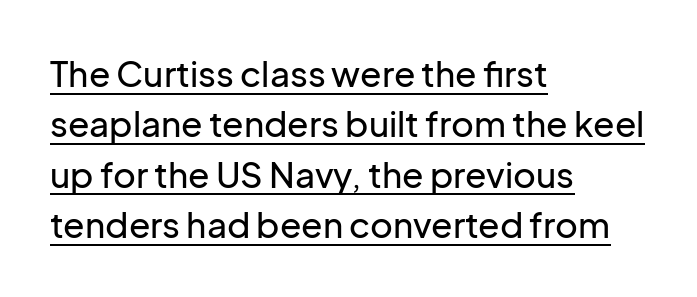
Q: Is the text italic (slanted)? A: No, it is upright.
Q: Is the typeface a serif or a sans-serif typeface? A: Sans-serif.
Q: Is the text underlined? A: Yes.
Q: How is the paragraph aligned? A: Left-aligned.
Q: Is the spacing between letters normal or unusually wide? A: Normal.
Q: Is the spacing between lines tight, normal or loose? A: Normal.
Q: Width (condensed, normal, or wide)? A: Normal.
Q: Stroke contrast? A: Low.
Q: x-height? A: Medium.
Q: Monospaced? A: No.
